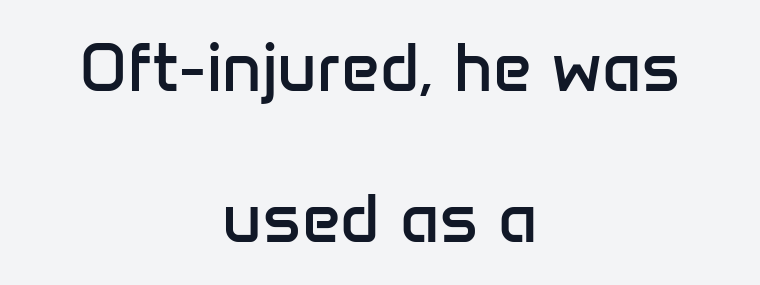
{"serif": "no", "italic": "no", "bold": "no", "weight": "regular", "width": "normal", "stroke_contrast": "low", "x_height": "medium", "monospaced": "no", "underline": "no", "align": "center", "line_spacing": "loose", "line_spacing_ratio": 2.22, "letter_spacing": "normal", "letter_spacing_em": 0.0, "glyph_px": 68}
